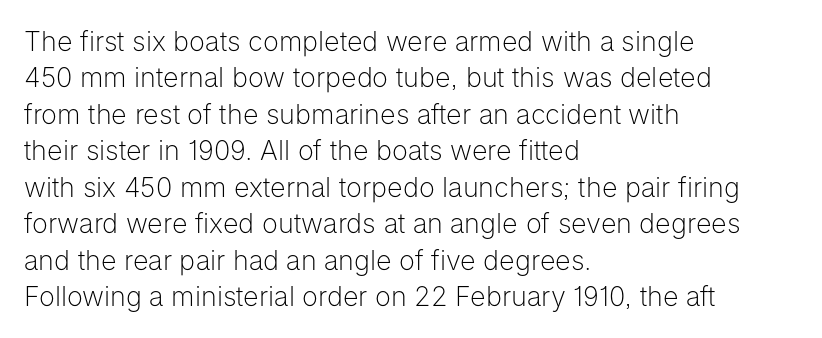
Upright lettering throughout. Reading down the column, the eye jumps a familiar distance to each next line. The typesetting does not lean heavy: it is not bold. Horizontal alignment here is leftward, the default for most running prose. The space directly below the letters is spotless. Glyph-to-glyph distance matches everyday printed text.
